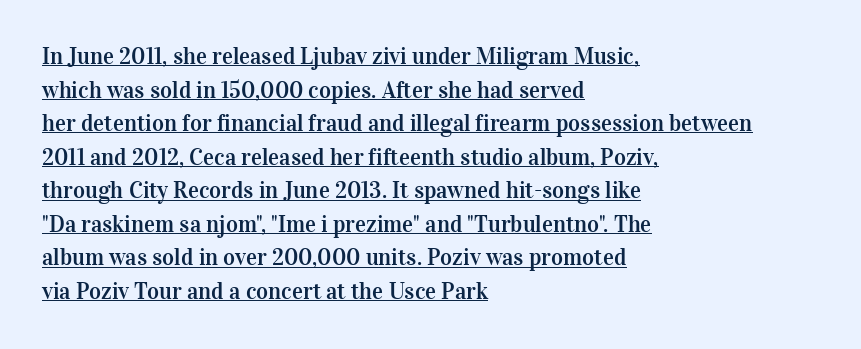
Q: Is the text italic (slanted)? A: No, it is upright.
Q: Is the text underlined? A: Yes.
Q: How is the paragraph aligned? A: Left-aligned.
Q: Is the spacing between letters normal or unusually wide? A: Normal.
Q: Is the spacing between lines tight, normal or loose? A: Normal.
